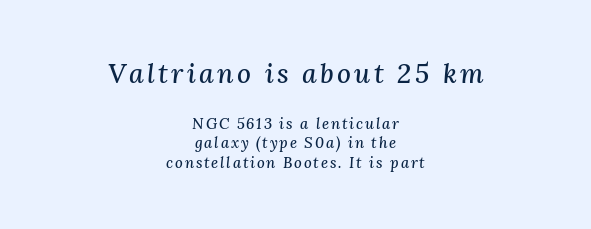
Caption: upper text group enlarged, lower text group reduced. The rendering positions every line midway between the sides. Nobody drew a line under any word here. Students, observe: this is what conventionally led text looks like. The font's italic variant was chosen for this text.
